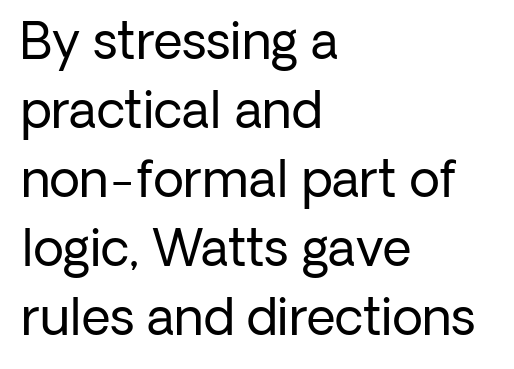
{"serif": "no", "italic": "no", "bold": "no", "weight": "regular", "width": "normal", "stroke_contrast": "low", "x_height": "medium", "monospaced": "no", "underline": "no", "align": "left", "line_spacing": "normal", "line_spacing_ratio": 1.38, "letter_spacing": "normal", "letter_spacing_em": 0.0, "glyph_px": 50}
